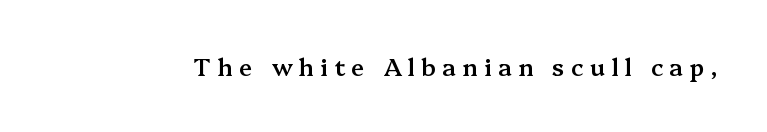
The image shows 24 px text type, upright; set unusually wide letter spacing (+0.26 em), not underlined.
